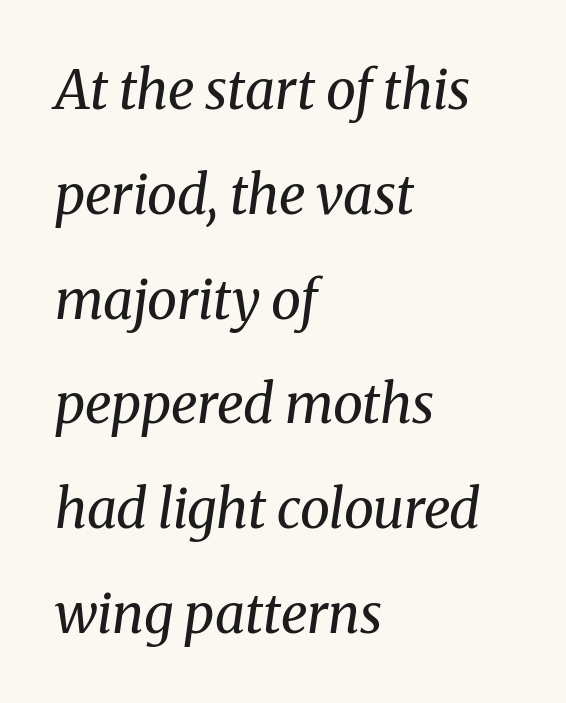
The image shows 54 px regular-weight serif type, italic (leaning right); set left-aligned, loose line spacing (1.94x), normal letter spacing, not underlined; medium stroke contrast and a medium x-height.
